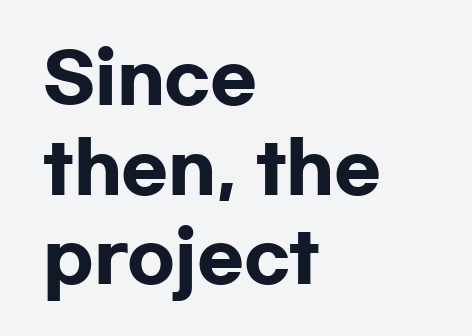
I'd describe the lettering as bold — thick and assertive. Upright lettering throughout. Font category for this specimen: sans-serif. These lines are set flush left with a ragged right edge. The zone under the glyphs is completely vacant.
